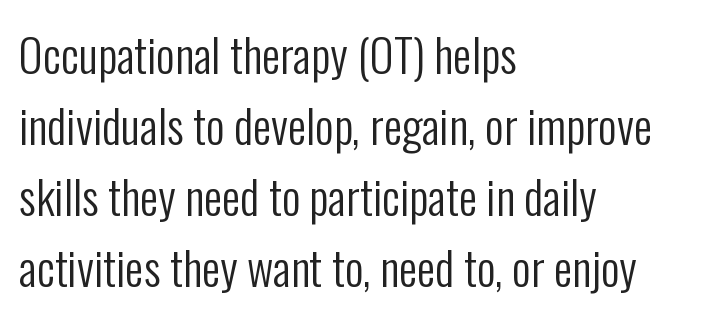
{"serif": "no", "italic": "no", "bold": "no", "weight": "regular", "width": "condensed", "stroke_contrast": "low", "x_height": "medium", "monospaced": "no", "underline": "no", "align": "left", "line_spacing": "normal", "line_spacing_ratio": 1.54, "letter_spacing": "normal", "letter_spacing_em": 0.0, "glyph_px": 46}
